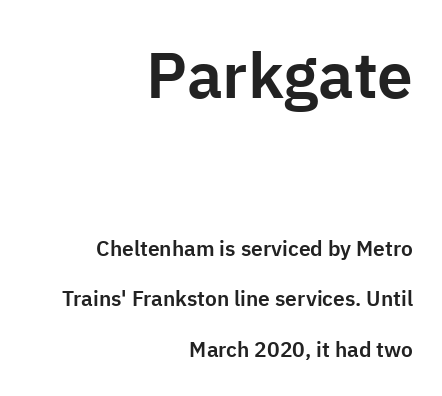
Q: Is the text italic (slanted)? A: No, it is upright.
Q: Is the typeface a serif or a sans-serif typeface? A: Sans-serif.
Q: Is the text underlined? A: No.
Q: How is the paragraph aligned? A: Right-aligned.
Q: Is the spacing between letters normal or unusually wide? A: Normal.
Q: Is the spacing between lines tight, normal or loose? A: Loose.
Q: Which block of text is set in a larger size, the first (top) or the second (bottom)? A: The first (top) one.
Q: Width (condensed, normal, or wide)? A: Normal.
Q: Stroke contrast? A: Low.
Q: x-height? A: Medium.
Q: Monospaced? A: No.
